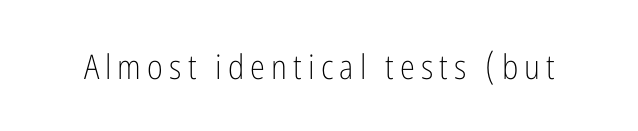
Rendered with straight, roman letterforms. The space beneath each line is pristine and unruled. Do the characters align in a grid? No, the font is proportional. No letter is thick-stroked: the sample isn't bold. The face used here is a sans, in the tradition of grotesques and geometrics.
